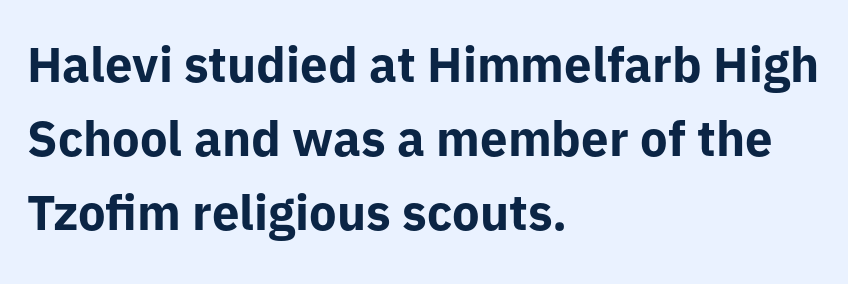
The image shows 49 px bold sans-serif type, upright; set left-aligned, normal line spacing (1.51x), normal letter spacing, not underlined; low stroke contrast and a medium x-height.
